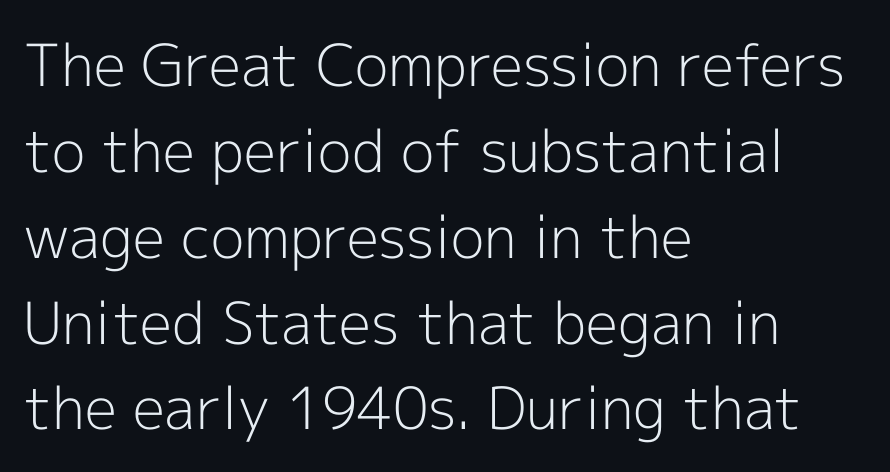
{"serif": "no", "italic": "no", "bold": "no", "weight": "light", "width": "normal", "x_height": "medium", "monospaced": "no", "underline": "no", "align": "left", "line_spacing": "normal", "line_spacing_ratio": 1.48, "letter_spacing": "normal", "letter_spacing_em": 0.0, "glyph_px": 58}
